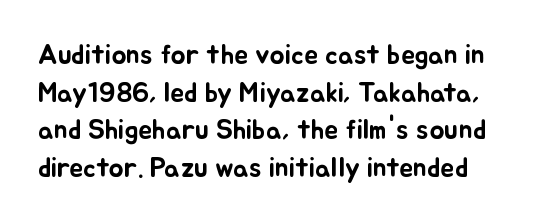
When letters stand straight like this, we call the style roman or upright. Nothing unusual about the tracking: characters are spaced as the font intends. Summary of vertical rhythm: regular, with standard interline spacing. Note the varied advance widths — an 'i' is clearly narrower than an 'm'. Has an underline been added? It has not.
